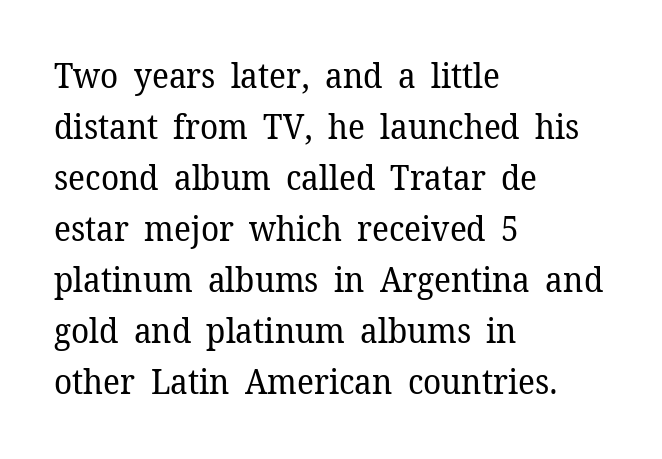
Underlining? Definitely not there. Bold? No — there's no thickening of the strokes. The type sits square on the baseline with zero lean. The text block is weighted toward the left margin, trailing off unevenly rightward.
